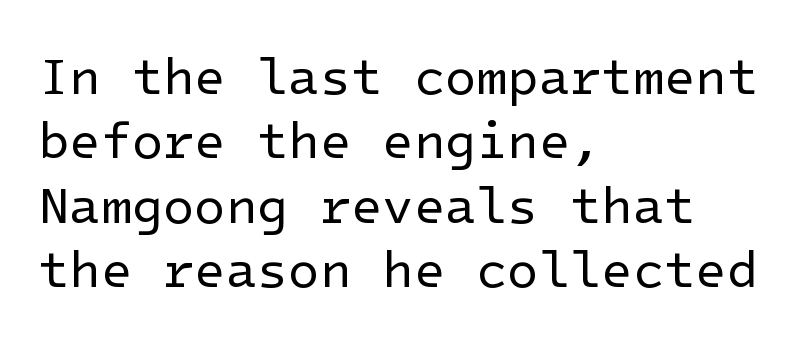
{"serif": "no", "italic": "no", "bold": "no", "weight": "regular", "width": "normal", "stroke_contrast": "low", "x_height": "medium", "underline": "no", "align": "left", "line_spacing": "normal", "line_spacing_ratio": 1.26, "letter_spacing": "normal", "letter_spacing_em": 0.0, "glyph_px": 51}
